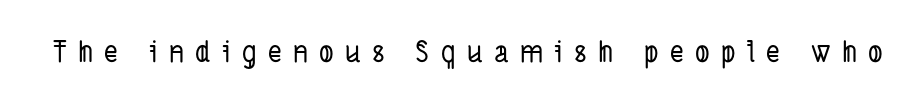
Q: Is the typeface a serif or a sans-serif typeface? A: Sans-serif.
Q: Is the text underlined? A: No.
Q: Is the spacing between letters normal or unusually wide? A: Unusually wide.
Q: Width (condensed, normal, or wide)? A: Condensed.
Q: Stroke contrast? A: Low.
Q: x-height? A: Medium.
Q: Monospaced? A: No.
